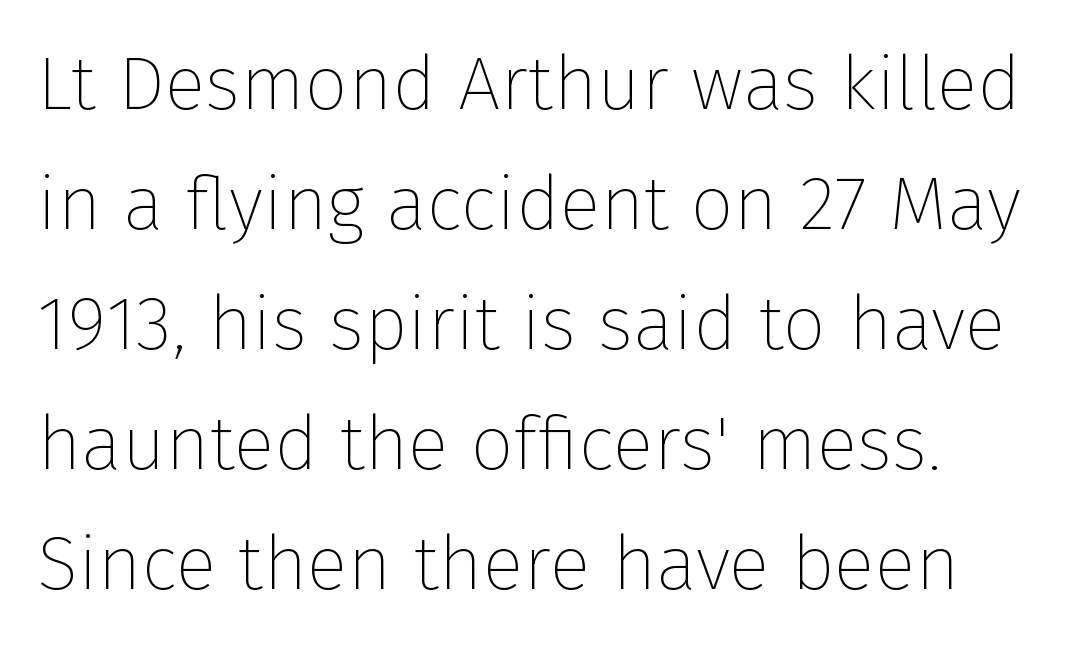
{"serif": "no", "italic": "no", "bold": "no", "weight": "thin", "width": "normal", "stroke_contrast": "low", "x_height": "medium", "monospaced": "no", "underline": "no", "line_spacing": "normal", "line_spacing_ratio": 1.58, "letter_spacing": "normal", "letter_spacing_em": 0.0, "glyph_px": 76}
